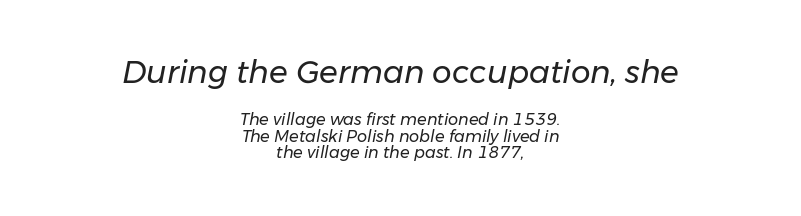
The face used here appears at its bigger size in the upper chunk. Note the varied advance widths — an 'i' is clearly narrower than an 'm'. Think standard paragraph weight, or any step lighter than that. No extra tracking has been applied to these lines. Does the copy run flush right? No — it is centered line by line. A bare baseline throughout the passage.
